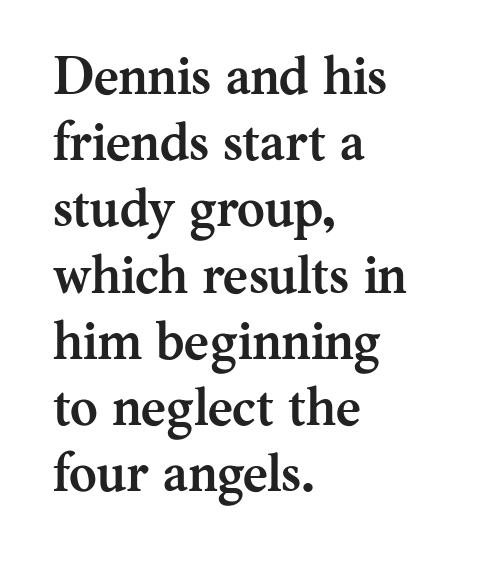
The designer went with a serif here, giving each stem small feet. The strip under each line holds only bare page. The lettering stays uniformly vertical, giving the passage a roman look. This sample uses plain, unmodified letter spacing. Varying glyph widths throughout — classic text-font behaviour. The sample has been set heavy, in full bold.
